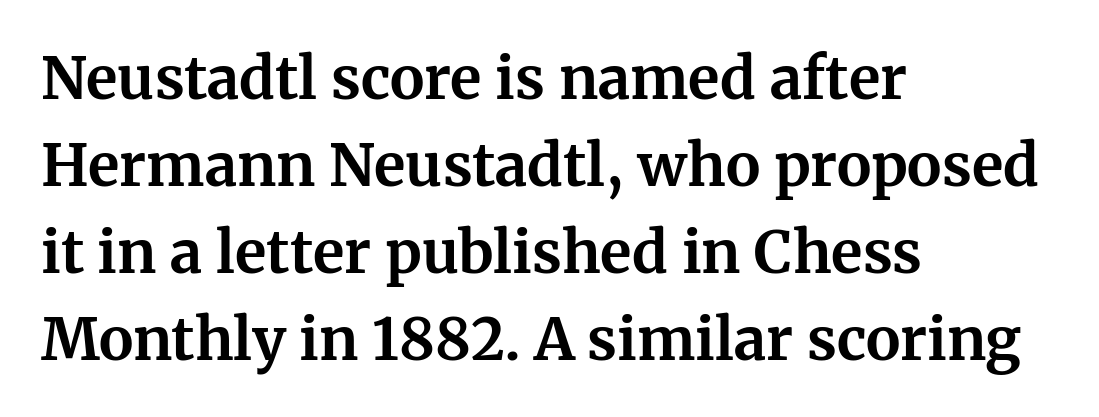
Q: Is the text bold? A: Yes.
Q: Is the text italic (slanted)? A: No, it is upright.
Q: Is the typeface a serif or a sans-serif typeface? A: Serif.
Q: Is the text underlined? A: No.
Q: How is the paragraph aligned? A: Left-aligned.
Q: Is the spacing between letters normal or unusually wide? A: Normal.
Q: Is the spacing between lines tight, normal or loose? A: Normal.
Q: Width (condensed, normal, or wide)? A: Normal.
Q: Stroke contrast? A: Medium.
Q: x-height? A: Medium.
Q: Monospaced? A: No.
